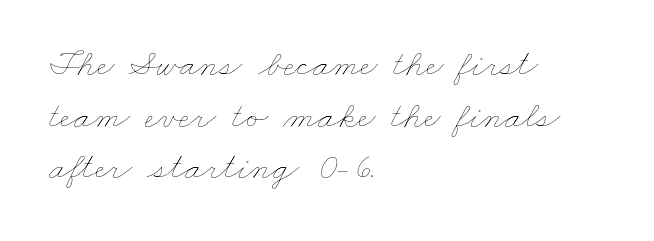
The image shows 38 px thin, wide type; set left-aligned, normal line spacing (1.36x), normal letter spacing, not underlined; low stroke contrast and a small x-height.
